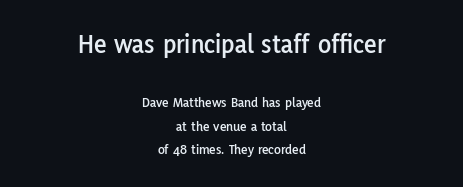
The image shows 27 px text type, upright; set centered, normal line spacing (1.66x), normal letter spacing, not underlined; the first (top) block is 1.93x larger.
